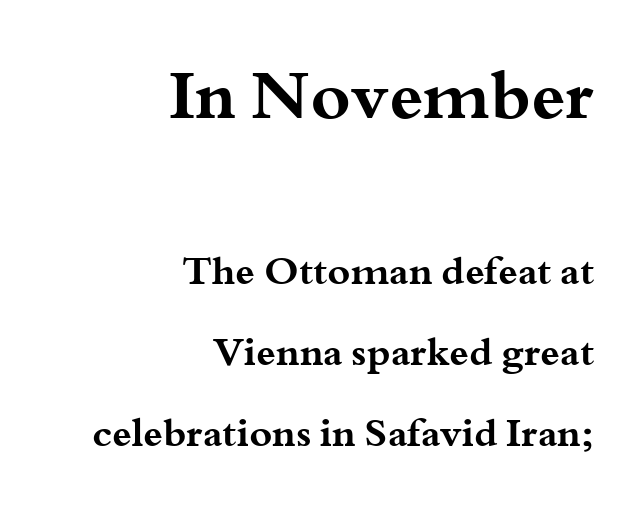
Q: Is the text bold? A: Yes.
Q: Is the text italic (slanted)? A: No, it is upright.
Q: Is the typeface a serif or a sans-serif typeface? A: Serif.
Q: Is the text underlined? A: No.
Q: How is the paragraph aligned? A: Right-aligned.
Q: Is the spacing between letters normal or unusually wide? A: Normal.
Q: Is the spacing between lines tight, normal or loose? A: Loose.
Q: Which block of text is set in a larger size, the first (top) or the second (bottom)? A: The first (top) one.
Q: Width (condensed, normal, or wide)? A: Wide.
Q: Stroke contrast? A: Medium.
Q: x-height? A: Small.
Q: Monospaced? A: No.
